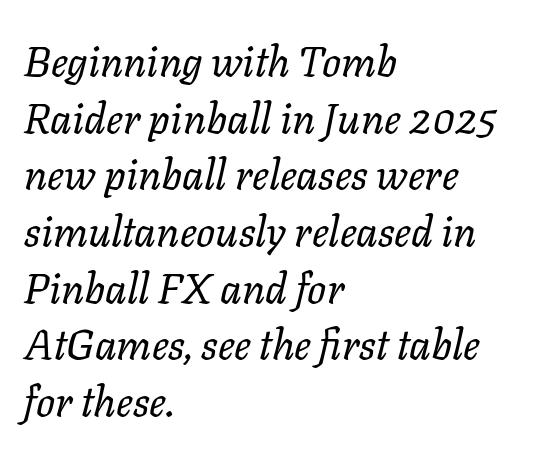
The image shows 42 px regular-weight type, italic (leaning right); set left-aligned, normal line spacing (1.35x), normal letter spacing, not underlined; low stroke contrast and a medium x-height.
